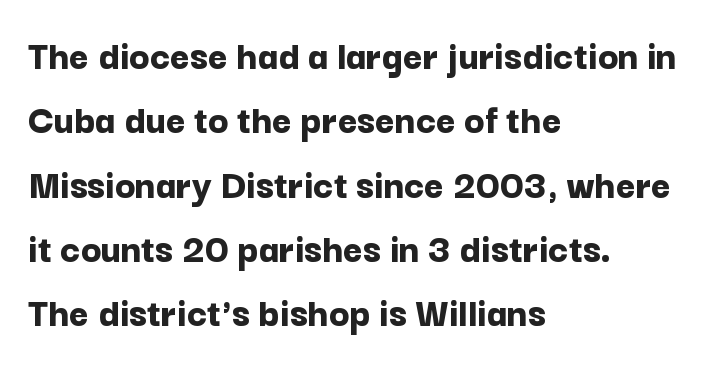
The image shows 42 px bold sans-serif type, upright; set left-aligned, normal line spacing (1.53x), normal letter spacing, not underlined; low stroke contrast and a medium x-height.
